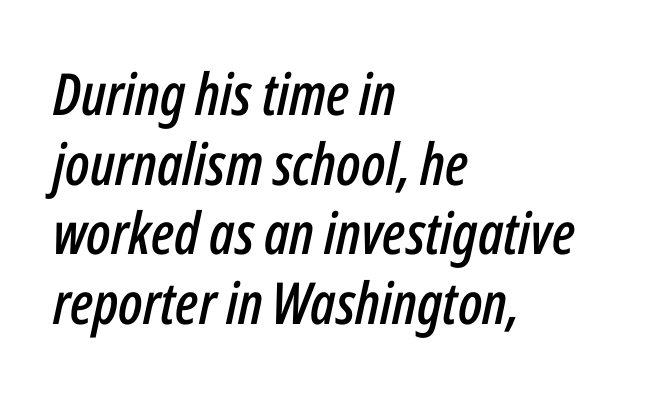
Q: Is the text italic (slanted)? A: Yes, it leans right by about 12 degrees.
Q: Is the text underlined? A: No.
Q: How is the paragraph aligned? A: Left-aligned.
Q: Is the spacing between letters normal or unusually wide? A: Normal.
Q: Width (condensed, normal, or wide)? A: Condensed.
Q: Stroke contrast? A: Low.
Q: x-height? A: Medium.
Q: Monospaced? A: No.
